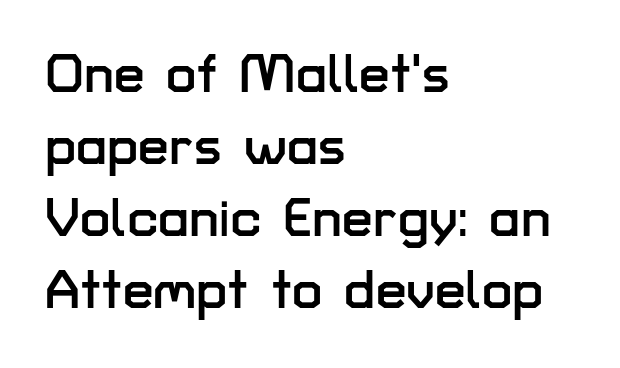
{"serif": "no", "italic": "no", "width": "normal", "stroke_contrast": "low", "x_height": "medium", "monospaced": "no", "underline": "no", "align": "left", "line_spacing": "normal", "line_spacing_ratio": 1.31, "letter_spacing": "normal", "letter_spacing_em": 0.0, "glyph_px": 55}
